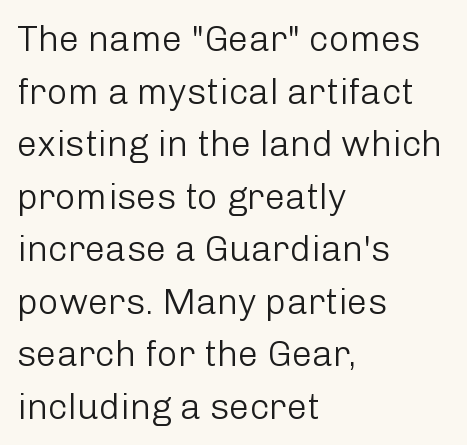
Nope, not italic — everything's standing straight. Spacing between characters is what you'd get straight out of the box. Spacing verdict: proportional, widths tailored to each character. Rows of type keep a routine distance in the vertical direction.
